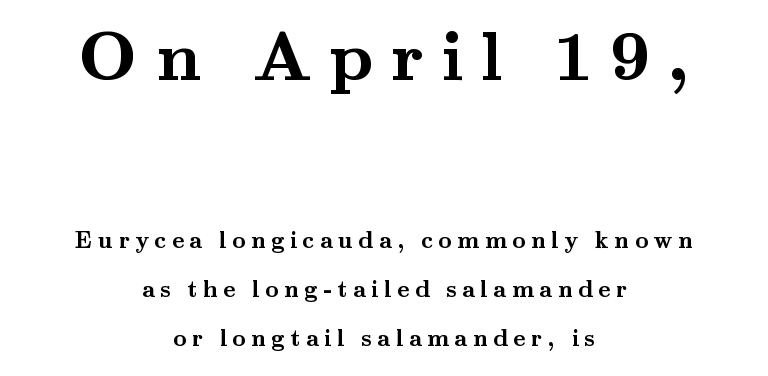
Size hierarchy here favors the leading block over the trailing one. In terms of leading, this rendering errs on the spacious side. Is the letter spacing exaggerated? Yes — the characters are pushed far apart. Upright lettering throughout. Compared with a flush-left layout, this one balances lines on the center instead.
